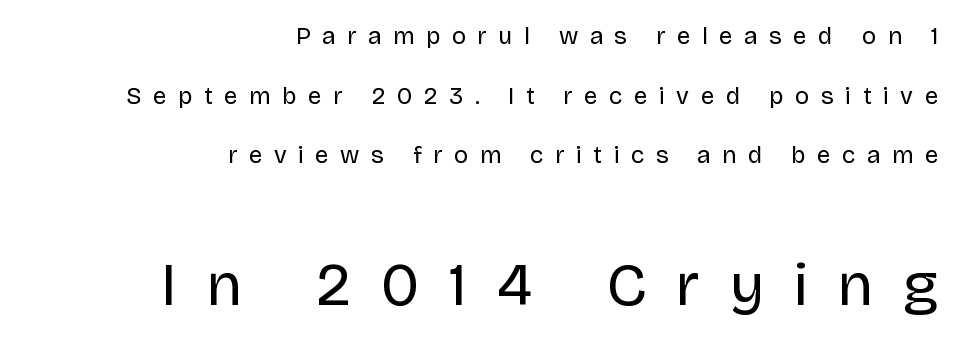
A light-to-regular cut is what we see here. In terms of letterform style, serifs are entirely absent. The face used here is proportionally spaced, like ordinary book or web type. A student would notice the bottom passage is typeset larger than what precedes it.
